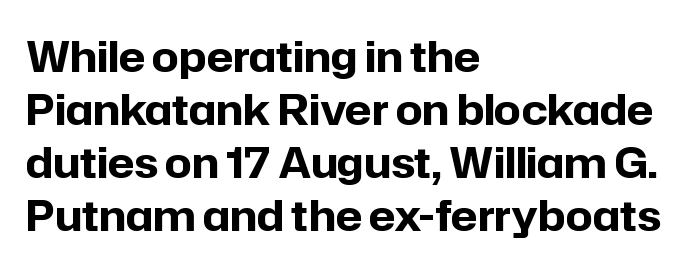
If you measured baseline to baseline, you'd find a middling distance. Do the characters align in a grid? No, the font is proportional. The characters display no serif detailing; their extremities are plain. No italicization has been applied; the sample stays upright.
